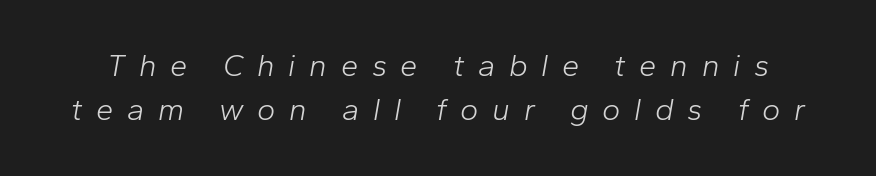
Spacing verdict: proportional, widths tailored to each character. Unmarked baselines from the first word to the last. This sample keeps an unexceptional amount of space between lines. Posture: slanted.
